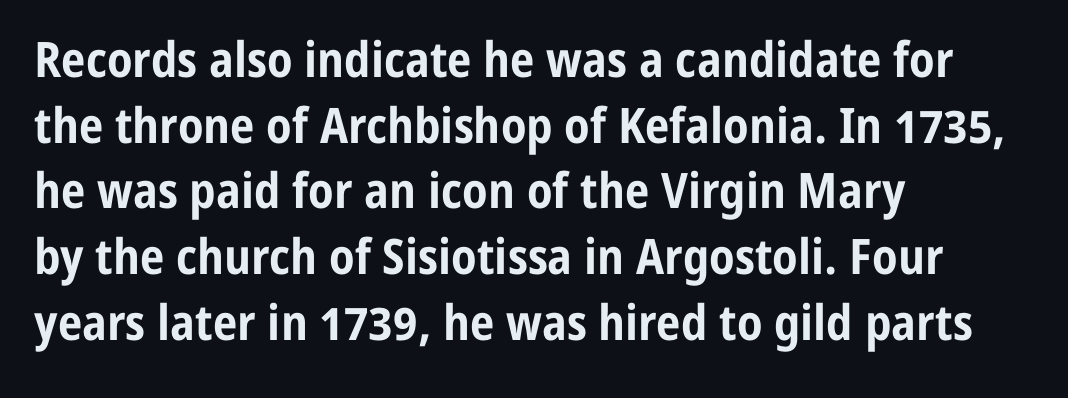
{"serif": "no", "italic": "no", "bold": "yes", "weight": "bold", "width": "condensed", "stroke_contrast": "low", "x_height": "medium", "monospaced": "no", "underline": "no", "align": "left", "line_spacing": "normal", "line_spacing_ratio": 1.34, "letter_spacing": "normal", "letter_spacing_em": 0.0, "glyph_px": 49}
